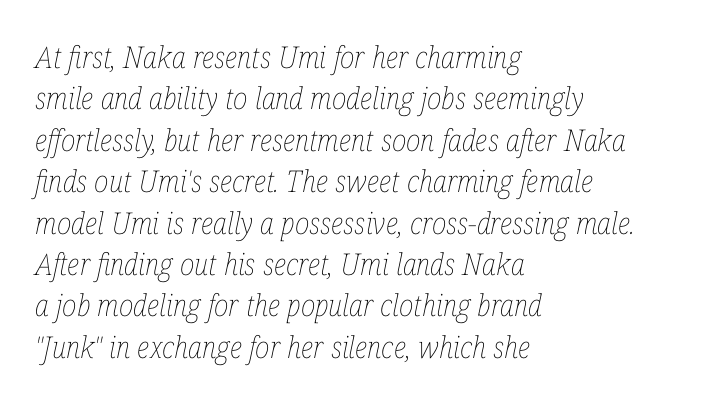
Q: Is the text bold? A: No.
Q: Is the text italic (slanted)? A: Yes, it leans right by about 12 degrees.
Q: Is the text underlined? A: No.
Q: How is the paragraph aligned? A: Left-aligned.
Q: Is the spacing between letters normal or unusually wide? A: Normal.
Q: Is the spacing between lines tight, normal or loose? A: Normal.
Q: Width (condensed, normal, or wide)? A: Condensed.
Q: Stroke contrast? A: Low.
Q: x-height? A: Medium.
Q: Monospaced? A: No.
